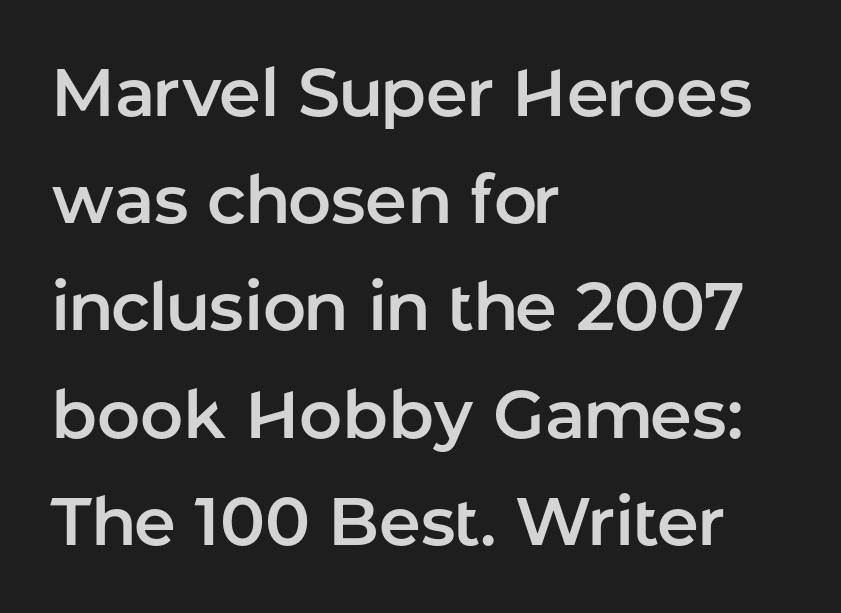
Q: Is the text italic (slanted)? A: No, it is upright.
Q: Is the typeface a serif or a sans-serif typeface? A: Sans-serif.
Q: Is the text underlined? A: No.
Q: How is the paragraph aligned? A: Left-aligned.
Q: Is the spacing between letters normal or unusually wide? A: Normal.
Q: Is the spacing between lines tight, normal or loose? A: Normal.
Q: Width (condensed, normal, or wide)? A: Normal.
Q: Stroke contrast? A: Low.
Q: x-height? A: Medium.
Q: Monospaced? A: No.
